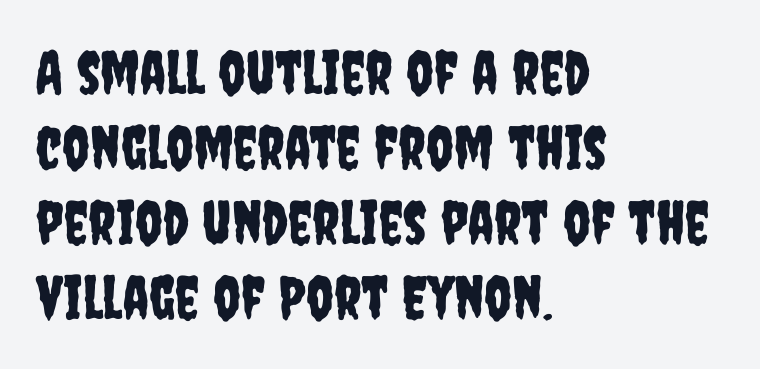
Each line starts at the same left margin while the right side varies. Students, observe: this is what conventionally led text looks like. The face used here is proportionally spaced, like ordinary book or web type. Compared with typical body copy, the letter spacing here is the same. The letters carry no serifs — their stems end cleanly without finishing strokes. Do the letters lean? They stand straight.
